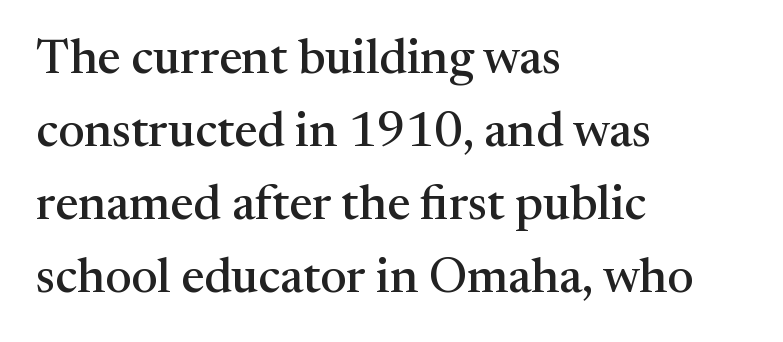
The image shows 49 px serif type, upright; set left-aligned, normal line spacing (1.49x), normal letter spacing, not underlined; medium stroke contrast and a medium x-height.
